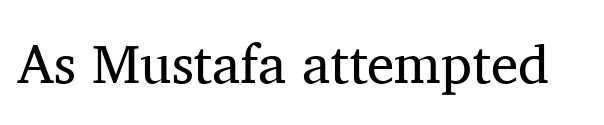
Q: Is the text bold? A: No.
Q: Is the text italic (slanted)? A: No, it is upright.
Q: Is the typeface a serif or a sans-serif typeface? A: Serif.
Q: Is the text underlined? A: No.
Q: Is the spacing between letters normal or unusually wide? A: Normal.
Q: Width (condensed, normal, or wide)? A: Normal.
Q: Stroke contrast? A: Medium.
Q: x-height? A: Medium.
Q: Monospaced? A: No.
